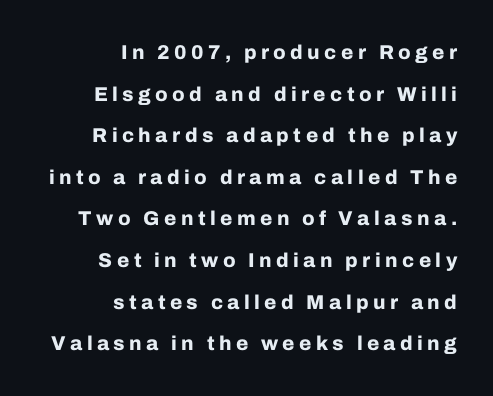
The image shows 20 px bold type, upright; set right-aligned, loose line spacing (2.08x), unusually wide letter spacing (+0.22 em), not underlined.
